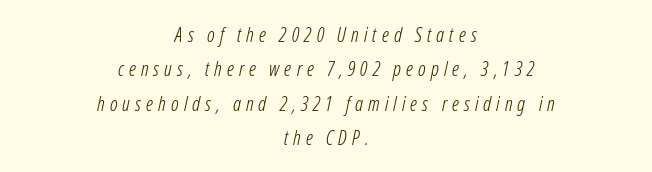
Caption: multi-line text, centered on the measure. In terms of letterspacing, this is a distinctly airy, spread setting. Underlining? Definitely not there. Emphasis-style slanted type is in use.
